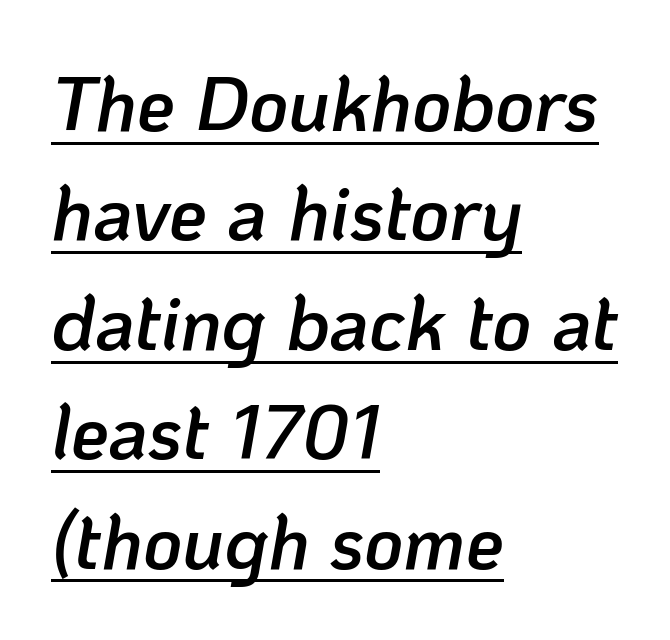
Q: Is the text bold? A: Semi-bold.
Q: Is the text italic (slanted)? A: Yes, it leans right by about 10 degrees.
Q: Is the text underlined? A: Yes.
Q: How is the paragraph aligned? A: Left-aligned.
Q: Is the spacing between letters normal or unusually wide? A: Normal.
Q: Is the spacing between lines tight, normal or loose? A: Normal.
Q: Width (condensed, normal, or wide)? A: Normal.
Q: Stroke contrast? A: Low.
Q: x-height? A: Medium.
Q: Monospaced? A: No.
